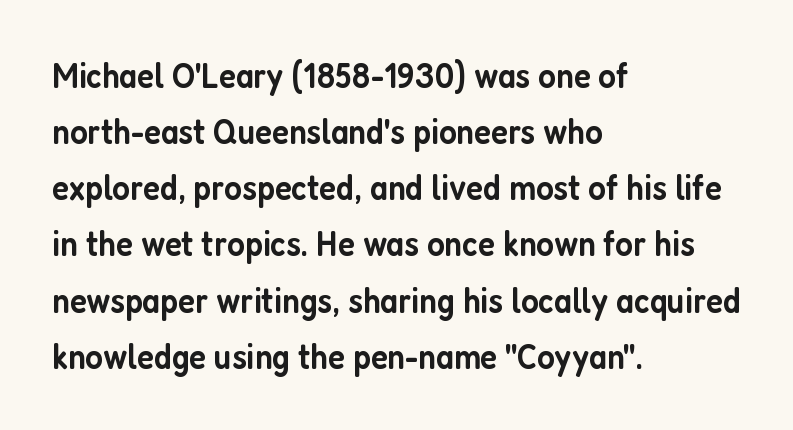
{"serif": "no", "italic": "no", "bold": "semi", "weight": "semibold", "width": "condensed", "stroke_contrast": "low", "x_height": "medium", "monospaced": "no", "underline": "no", "align": "left", "line_spacing": "normal", "line_spacing_ratio": 1.56, "letter_spacing": "normal", "letter_spacing_em": 0.0, "glyph_px": 36}
